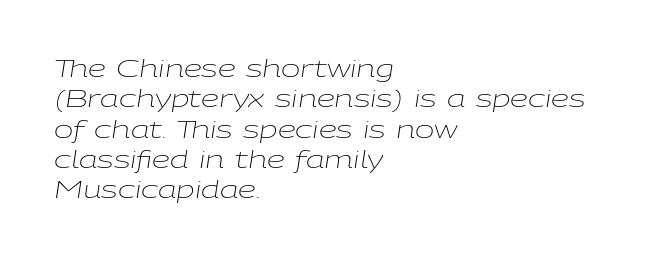
The image shows 23 px text type, italic (leaning right); set left-aligned, normal line spacing (1.32x), normal letter spacing, not underlined.
